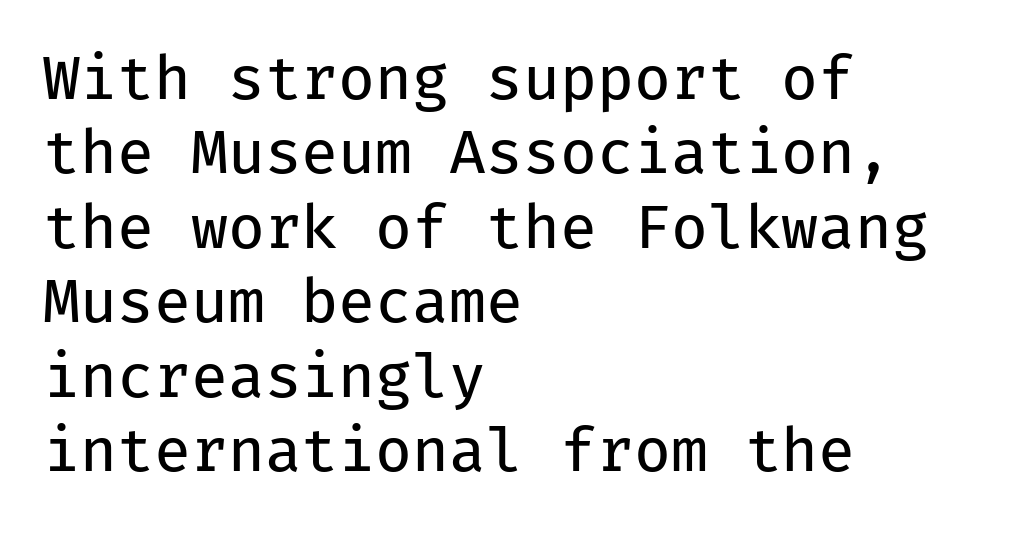
The weight would be labelled regular, book, light, or lighter still. Just letters on the line, the space beneath them empty. The tracking reads as untouched default to a designer's eye. Note: no serifs on the glyphs. No italicization has been applied; the sample stays upright. This sample has the even, mechanical cadence of fixed-width lettering.
